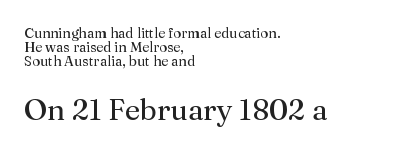
{"serif": "yes", "italic": "no", "bold": "no", "weight": "regular", "width": "normal", "stroke_contrast": "medium", "x_height": "medium", "monospaced": "no", "underline": "no", "align": "left", "line_spacing": "tight", "line_spacing_ratio": 0.99, "letter_spacing": "normal", "letter_spacing_em": 0.0, "larger_block": "second", "size_ratio": 2.14, "glyph_px": 30}
